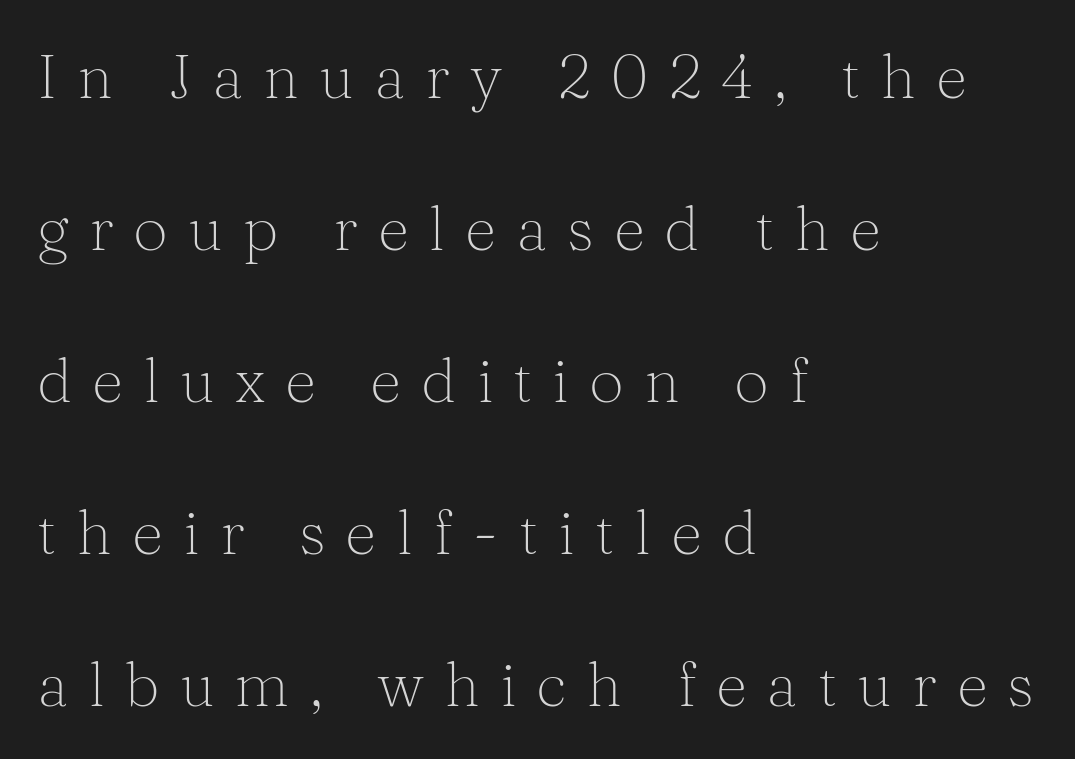
Q: Is the text bold? A: No.
Q: Is the text italic (slanted)? A: No, it is upright.
Q: Is the typeface a serif or a sans-serif typeface? A: Serif.
Q: Is the text underlined? A: No.
Q: How is the paragraph aligned? A: Left-aligned.
Q: Is the spacing between letters normal or unusually wide? A: Unusually wide.
Q: Is the spacing between lines tight, normal or loose? A: Loose.
Q: Width (condensed, normal, or wide)? A: Normal.
Q: Stroke contrast? A: Medium.
Q: x-height? A: Medium.
Q: Monospaced? A: No.
